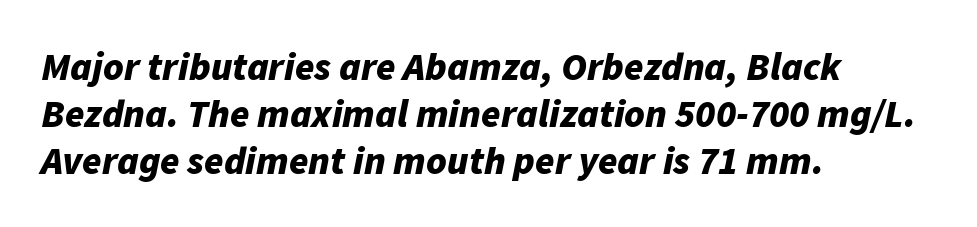
Glyph-to-glyph distance matches everyday printed text. Stroke thickness is high; the sample reads as a true bold. Proportional: the letters do not fall into vertical columns. Characters are canted at an angle relative to the baseline's perpendicular. Each line starts at the same left margin while the right side varies. Underline: absent.
